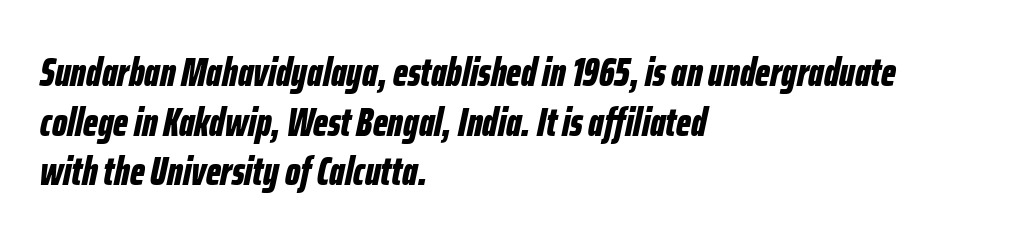
Q: Is the text bold? A: Yes.
Q: Is the text italic (slanted)? A: Yes, it leans right by about 12 degrees.
Q: Is the text underlined? A: No.
Q: How is the paragraph aligned? A: Left-aligned.
Q: Is the spacing between letters normal or unusually wide? A: Normal.
Q: Width (condensed, normal, or wide)? A: Condensed.
Q: Stroke contrast? A: Low.
Q: x-height? A: Medium.
Q: Monospaced? A: No.
